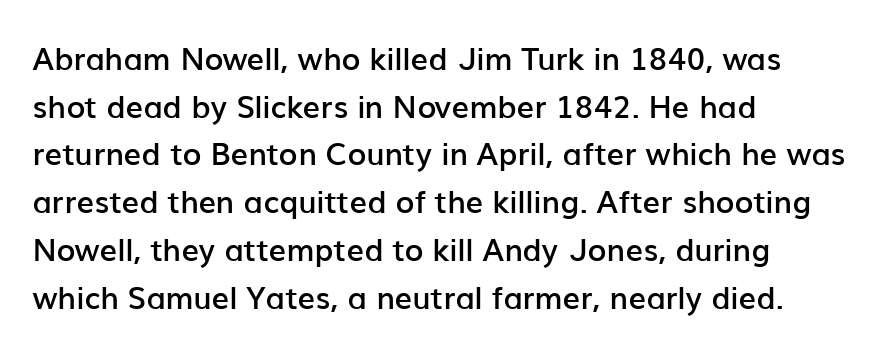
{"serif": "no", "italic": "no", "bold": "semi", "weight": "semibold", "width": "normal", "stroke_contrast": "low", "x_height": "medium", "monospaced": "no", "underline": "no", "align": "left", "line_spacing": "normal", "line_spacing_ratio": 1.54, "letter_spacing": "normal", "letter_spacing_em": 0.0, "glyph_px": 31}
